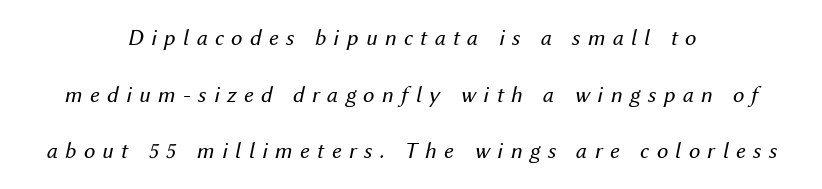
The image shows 23 px text type, italic (leaning right); set centered, loose line spacing (2.46x), unusually wide letter spacing (+0.32 em), not underlined.
